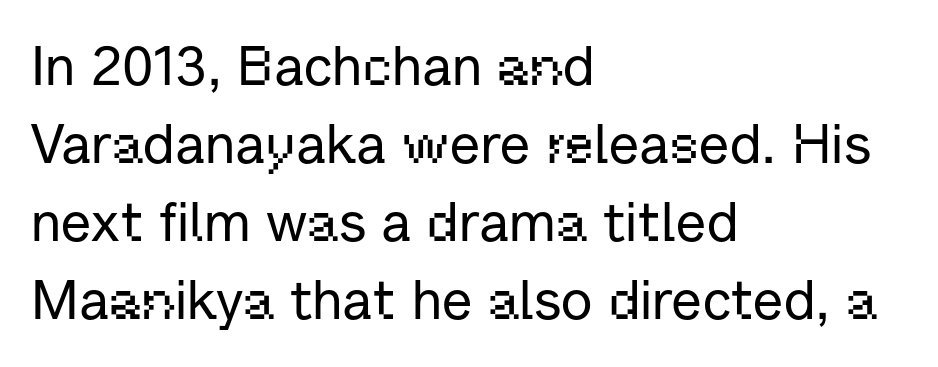
The image shows 55 px sans-serif type, upright; set left-aligned, normal line spacing (1.42x), normal letter spacing, not underlined; low stroke contrast and a medium x-height.
